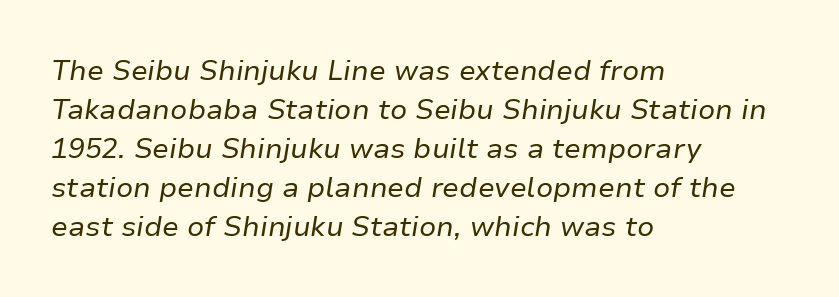
Is there much room between lines? A standard amount, neither cramped nor airy. Lines of text with bare space underneath. The axis of the letterforms is tilted away from vertical. Varying glyph widths throughout — classic text-font behaviour. Stem width sits at or under what a default text font uses. Caption: multi-line text, flush left, ragged right.
